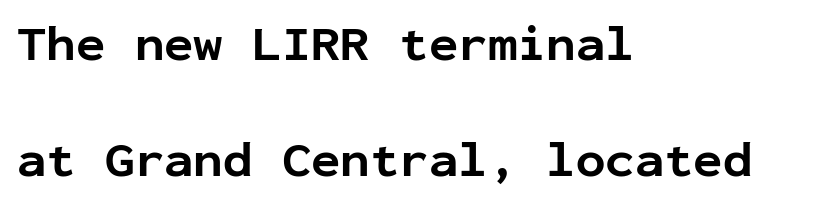
Q: Is the text bold? A: Yes.
Q: Is the text italic (slanted)? A: No, it is upright.
Q: Is the typeface a serif or a sans-serif typeface? A: Sans-serif.
Q: Is the text underlined? A: No.
Q: How is the paragraph aligned? A: Left-aligned.
Q: Is the spacing between letters normal or unusually wide? A: Normal.
Q: Is the spacing between lines tight, normal or loose? A: Loose.
Q: Width (condensed, normal, or wide)? A: Normal.
Q: Stroke contrast? A: Low.
Q: x-height? A: Medium.
Q: Monospaced? A: Yes.
